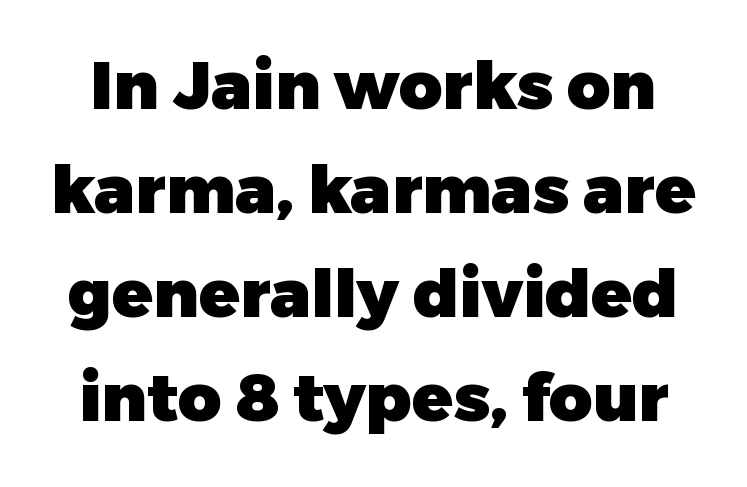
{"serif": "no", "italic": "no", "bold": "yes", "weight": "heavy", "width": "normal", "stroke_contrast": "low", "x_height": "medium", "monospaced": "no", "underline": "no", "line_spacing": "normal", "line_spacing_ratio": 1.55, "letter_spacing": "normal", "letter_spacing_em": 0.0, "glyph_px": 67}
